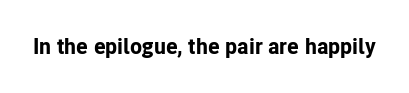
Short note: letters normally spaced. Words float on clear page, feet unadorned. The letters stand upright; this is a roman face. Heavy, bold letterforms.
